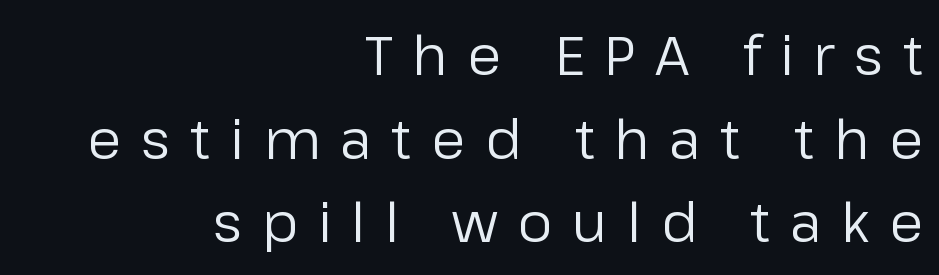
Q: Is the text bold? A: No.
Q: Is the text italic (slanted)? A: No, it is upright.
Q: Is the typeface a serif or a sans-serif typeface? A: Sans-serif.
Q: Is the text underlined? A: No.
Q: How is the paragraph aligned? A: Right-aligned.
Q: Is the spacing between letters normal or unusually wide? A: Unusually wide.
Q: Is the spacing between lines tight, normal or loose? A: Normal.
Q: Width (condensed, normal, or wide)? A: Normal.
Q: Stroke contrast? A: Low.
Q: x-height? A: Medium.
Q: Monospaced? A: No.
